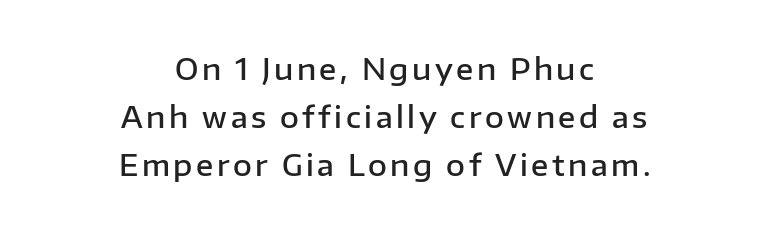
Q: Is the text bold? A: Semi-bold.
Q: Is the text italic (slanted)? A: No, it is upright.
Q: Is the typeface a serif or a sans-serif typeface? A: Sans-serif.
Q: Is the text underlined? A: No.
Q: How is the paragraph aligned? A: Centered.
Q: Is the spacing between lines tight, normal or loose? A: Normal.
Q: Width (condensed, normal, or wide)? A: Normal.
Q: Stroke contrast? A: Low.
Q: x-height? A: Medium.
Q: Monospaced? A: No.
